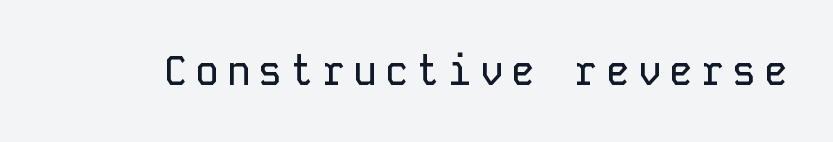
Tall strokes in this sample are plumb rather than angled. Every character here occupies the same horizontal width, giving the sample a typewriter-like rhythm. No word sits above an underline. Each letter's strokes conclude bluntly, with no projecting serifs.
